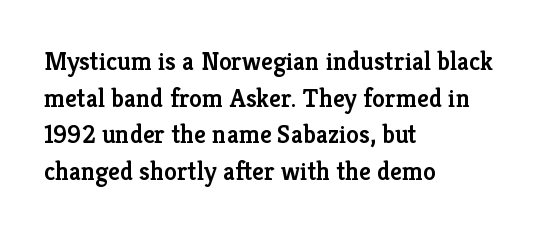
Q: Is the text bold? A: Semi-bold.
Q: Is the text italic (slanted)? A: No, it is upright.
Q: Is the text underlined? A: No.
Q: How is the paragraph aligned? A: Left-aligned.
Q: Is the spacing between letters normal or unusually wide? A: Normal.
Q: Is the spacing between lines tight, normal or loose? A: Normal.
